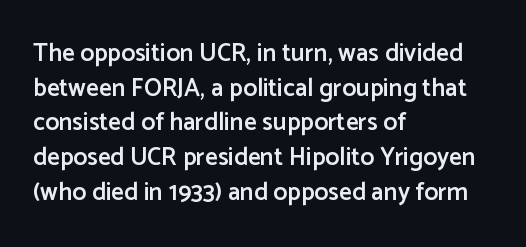
The image shows 25 px text type, upright; set left-aligned, normal line spacing (1.39x), normal letter spacing, not underlined.
